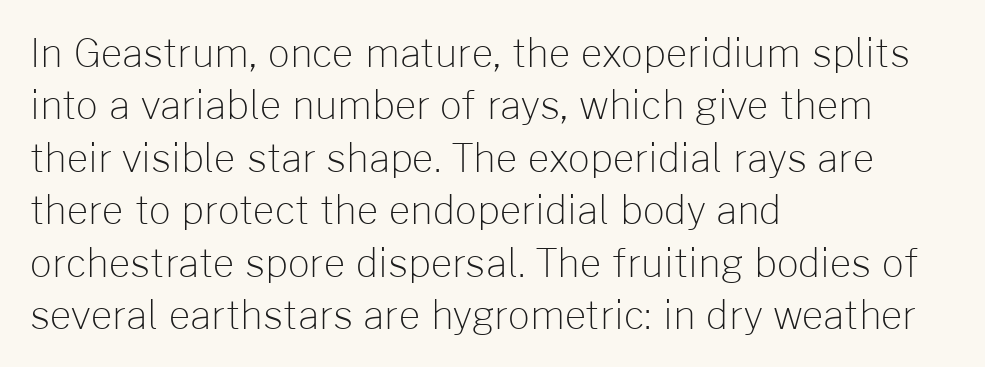
The image shows 38 px light sans-serif type, upright; set left-aligned, normal line spacing (1.38x), normal letter spacing, not underlined; low stroke contrast and a medium x-height.
